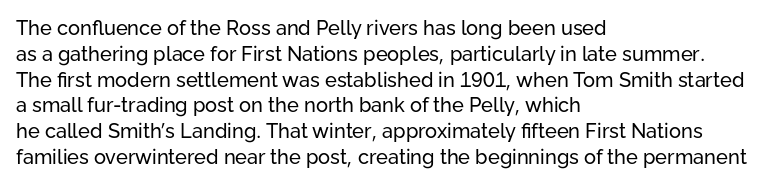
Q: Is the text bold? A: No.
Q: Is the text italic (slanted)? A: No, it is upright.
Q: Is the text underlined? A: No.
Q: How is the paragraph aligned? A: Left-aligned.
Q: Is the spacing between letters normal or unusually wide? A: Normal.
Q: Is the spacing between lines tight, normal or loose? A: Normal.
